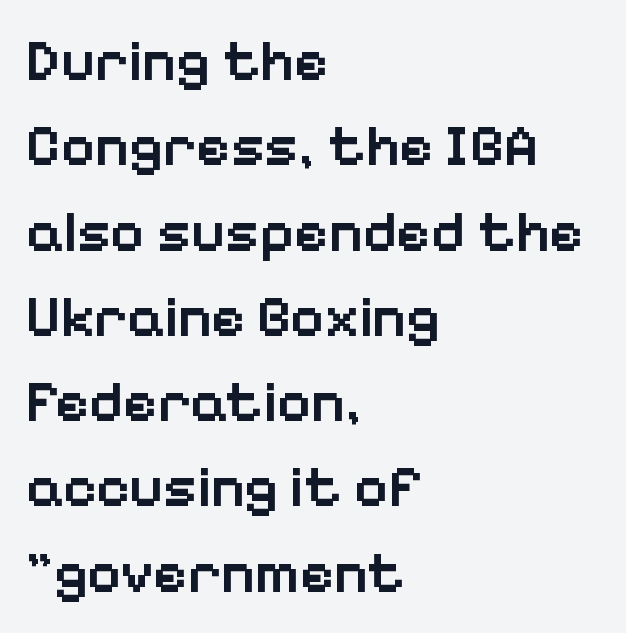
Every row of glyphs begins at an identical x-position on the left. How are the letters spaced? Ordinarily, with no added tracking. This sample has the flowing, uneven cadence of proportional lettering. Font category for this specimen: sans-serif.
